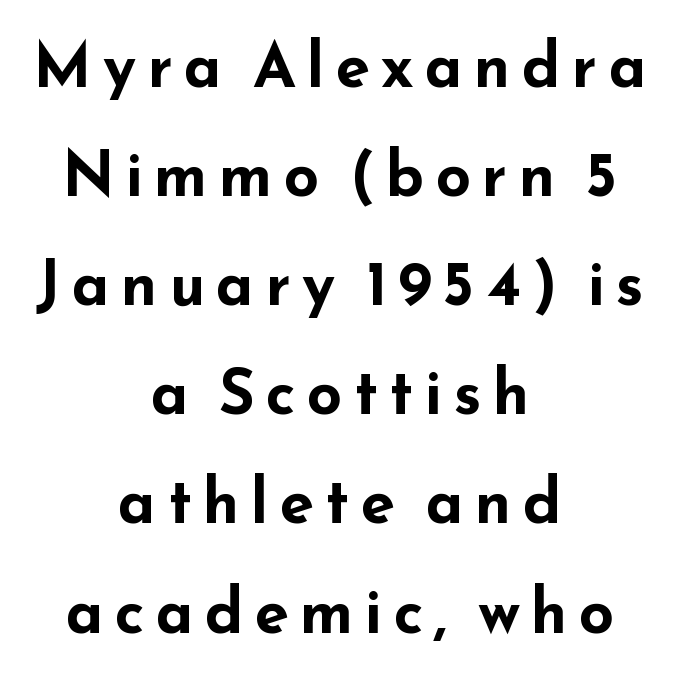
The image shows 62 px bold, wide sans-serif type, upright; set centered, line spacing 1.76x, not underlined; low stroke contrast and a small x-height.
